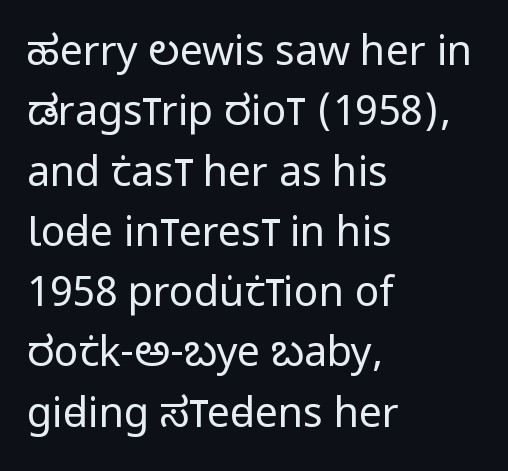
These lines sit exactly where default settings would place them. Spacing verdict: proportional, widths tailored to each character. Each line starts at the same left margin while the right side varies. No extra tracking has been applied to these lines.
